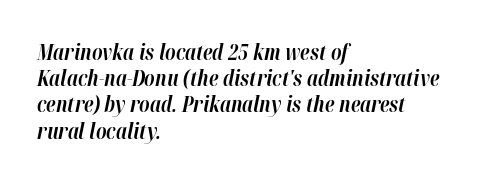
The image shows 21 px bold type, italic (leaning right); set left-aligned, normal line spacing (1.25x), normal letter spacing, not underlined.
